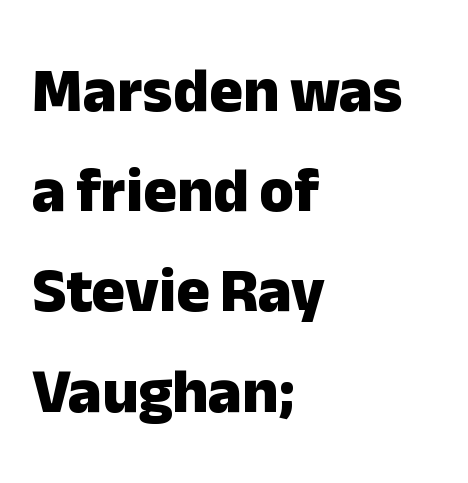
Q: Is the text bold? A: Yes.
Q: Is the text italic (slanted)? A: No, it is upright.
Q: Is the typeface a serif or a sans-serif typeface? A: Sans-serif.
Q: Is the text underlined? A: No.
Q: How is the paragraph aligned? A: Left-aligned.
Q: Is the spacing between letters normal or unusually wide? A: Normal.
Q: Is the spacing between lines tight, normal or loose? A: Normal.
Q: Width (condensed, normal, or wide)? A: Normal.
Q: Stroke contrast? A: Low.
Q: x-height? A: Medium.
Q: Monospaced? A: No.
